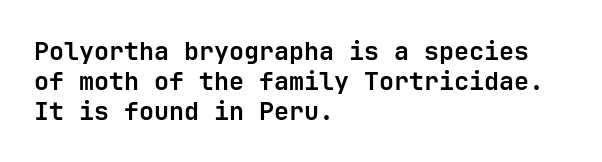
Default kerning and tracking; the words read as compact shapes. The letters stand upright; this is a roman face. Pretty heavy lettering here — definitely bold. The words here are not underlined.
